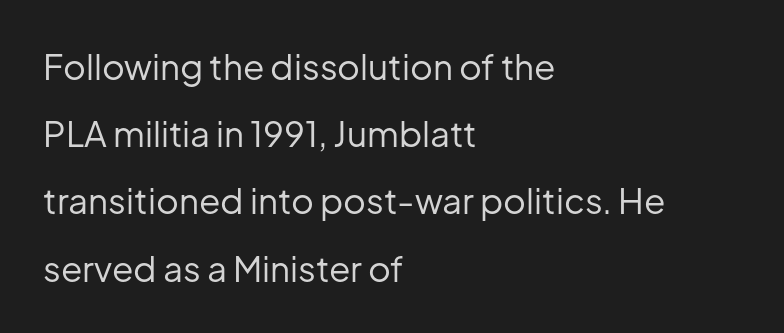
The image shows 35 px regular-weight sans-serif type, upright; set left-aligned, loose line spacing (1.92x), normal letter spacing, not underlined; low stroke contrast and a medium x-height.
